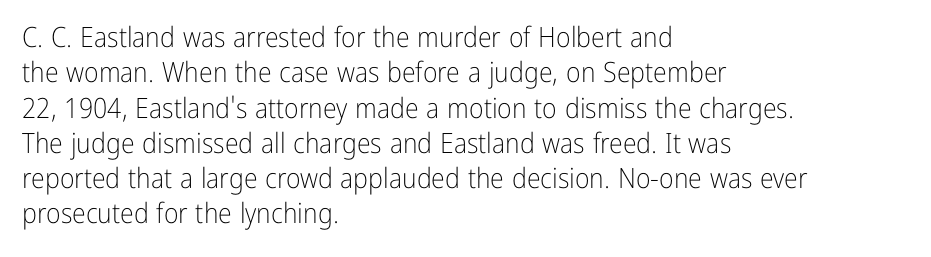
Lines of text with bare space underneath. The characters are drawn with everyday or finer stroke widths. The paragraph shown leans on its left margin. Does extra space separate the letters? No, they use regular spacing. The lettering holds an erect, upright posture throughout.
